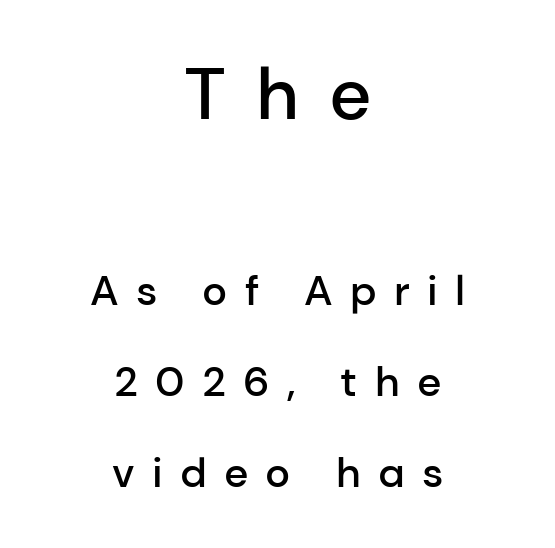
The image shows 73 px semibold sans-serif type, upright; set centered, loose line spacing (2.17x), unusually wide letter spacing (+0.41 em), not underlined; the first (top) block is 1.74x larger; low stroke contrast and a medium x-height.
